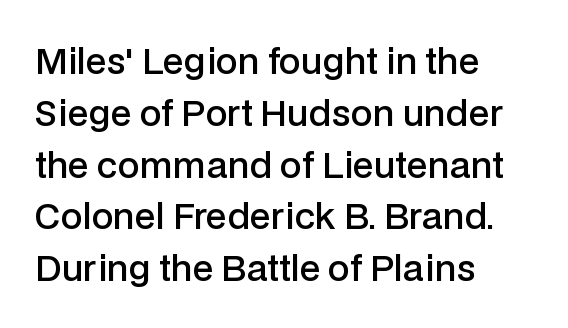
Is this a fixed-width face? No — the glyphs have proportional, varying widths. The type sits square on the baseline with zero lean. A classic flush-left, rag-right setting is used for this passage. Nope, no serifs anywhere on these letters. A clean baseline with only descenders dipping below it.
